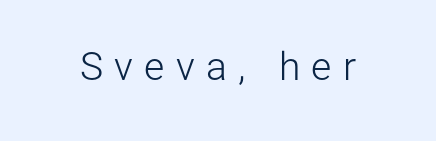
{"serif": "no", "italic": "no", "bold": "no", "weight": "light", "width": "normal", "stroke_contrast": "low", "x_height": "medium", "monospaced": "no", "underline": "no", "letter_spacing": "wide", "letter_spacing_em": 0.29, "glyph_px": 39}
